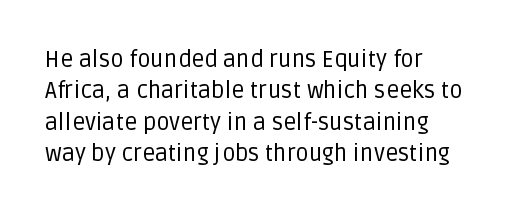
{"italic": "no", "bold": "no", "underline": "no", "align": "left", "line_spacing": "normal", "line_spacing_ratio": 1.36, "letter_spacing": "normal", "letter_spacing_em": 0.0, "glyph_px": 23}
